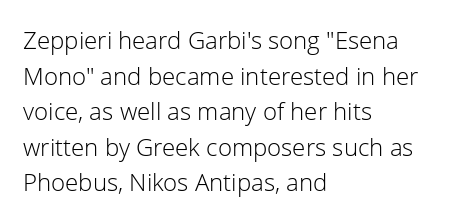
{"italic": "no", "bold": "no", "underline": "no", "align": "left", "line_spacing": "normal", "line_spacing_ratio": 1.48, "letter_spacing": "normal", "letter_spacing_em": 0.0, "glyph_px": 24}
